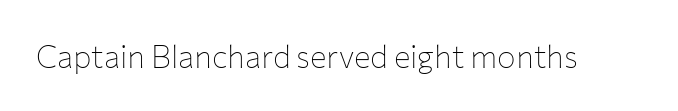
Stems and bowls with no extra thickness — not bold. This sample uses a sans-serif face. The font's upright variant was chosen for this text. A clean baseline with only descenders dipping below it. These lines are rendered in a variable-pitch font. Standard letterfit; no display-style spreading of the glyphs.
